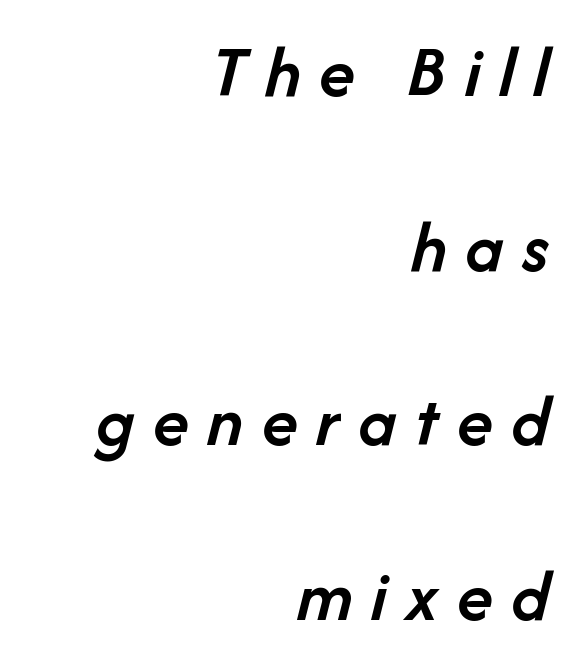
The image shows 74 px semibold type, italic (leaning right); set right-aligned, loose line spacing (2.36x), unusually wide letter spacing (+0.25 em), not underlined; low stroke contrast and a medium x-height.
